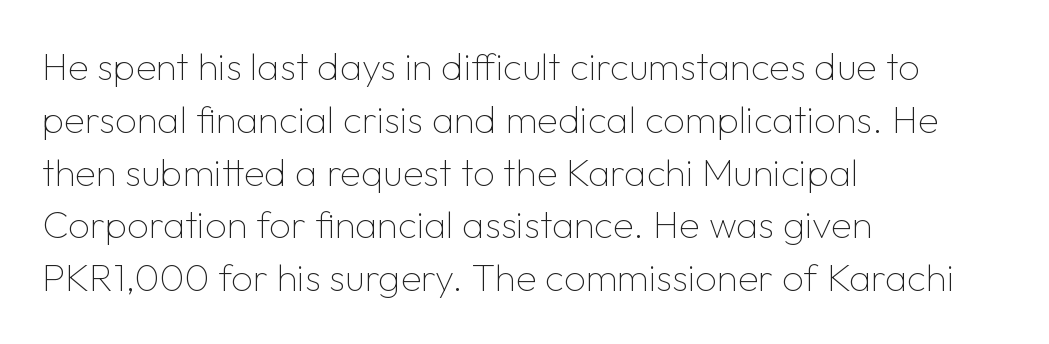
The image shows 38 px thin sans-serif type, upright; set left-aligned, normal line spacing (1.39x), normal letter spacing, not underlined; low stroke contrast and a medium x-height.
